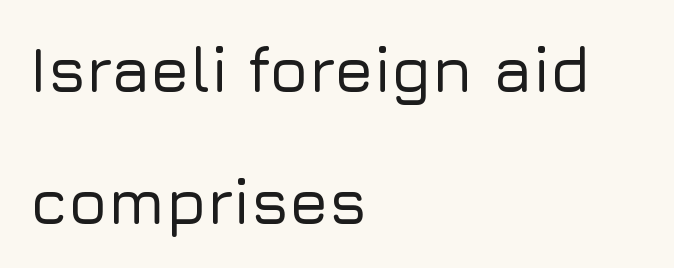
Q: Is the text italic (slanted)? A: No, it is upright.
Q: Is the typeface a serif or a sans-serif typeface? A: Sans-serif.
Q: Is the text underlined? A: No.
Q: How is the paragraph aligned? A: Left-aligned.
Q: Is the spacing between letters normal or unusually wide? A: Normal.
Q: Is the spacing between lines tight, normal or loose? A: Loose.
Q: Width (condensed, normal, or wide)? A: Normal.
Q: Stroke contrast? A: Low.
Q: x-height? A: Medium.
Q: Monospaced? A: No.
